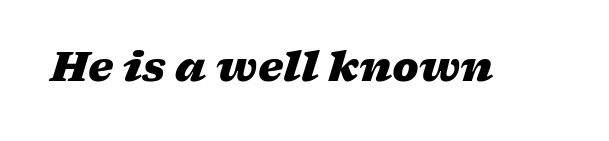
Q: Is the text bold? A: Yes.
Q: Is the text italic (slanted)? A: Yes, it leans right by about 17 degrees.
Q: Is the text underlined? A: No.
Q: Is the spacing between letters normal or unusually wide? A: Normal.
Q: Width (condensed, normal, or wide)? A: Wide.
Q: Stroke contrast? A: Low.
Q: x-height? A: Medium.
Q: Monospaced? A: No.
